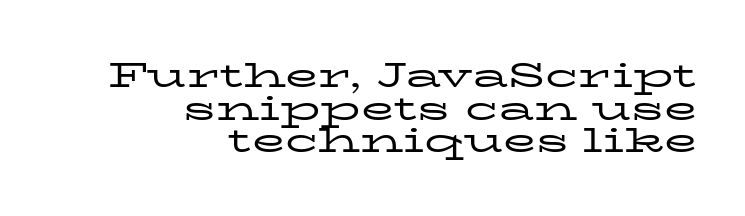
The image shows 34 px regular-weight, wide serif type, upright; set right-aligned, tight line spacing (0.96x), normal letter spacing, not underlined; low stroke contrast and a medium x-height.
